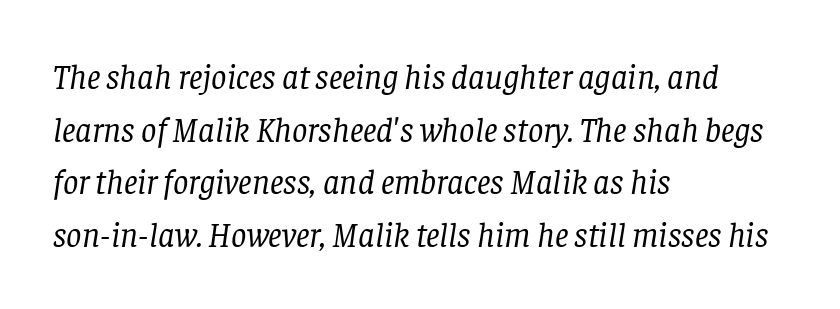
Q: Is the text bold? A: No.
Q: Is the text italic (slanted)? A: Yes, it leans right by about 8 degrees.
Q: Is the typeface a serif or a sans-serif typeface? A: Serif.
Q: Is the text underlined? A: No.
Q: How is the paragraph aligned? A: Left-aligned.
Q: Is the spacing between letters normal or unusually wide? A: Normal.
Q: Is the spacing between lines tight, normal or loose? A: Normal.
Q: Width (condensed, normal, or wide)? A: Normal.
Q: Stroke contrast? A: Low.
Q: x-height? A: Large.
Q: Monospaced? A: No.
